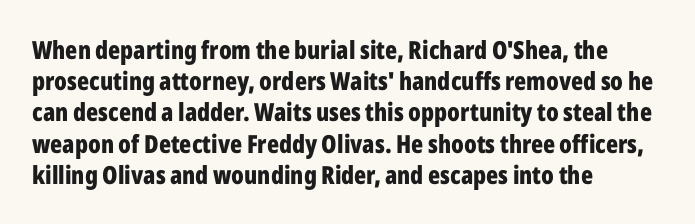
Caption: standard tracking, unaltered. Weight: bold. Line beginnings align vertically; line endings do not. The type sits square on the baseline with zero lean.
